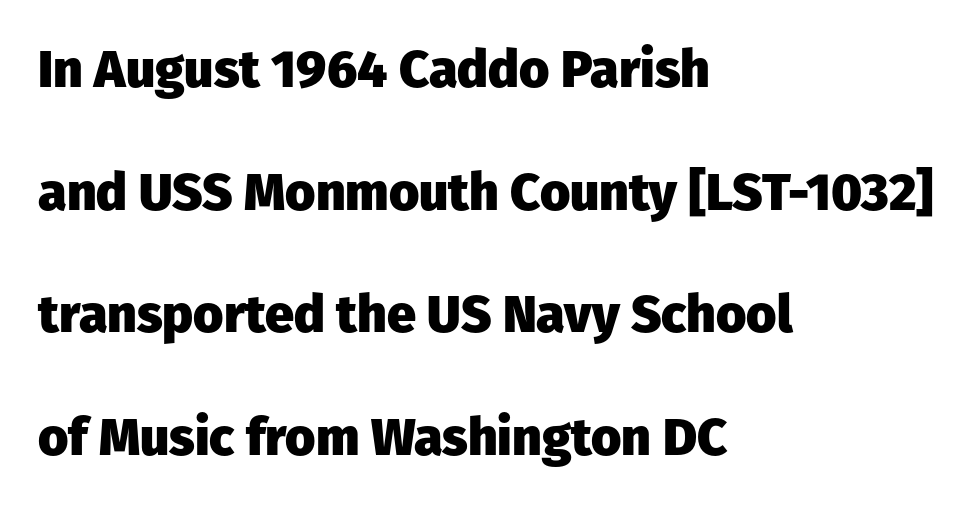
Underline: absent. Does the leading feel generous? Absolutely, it's lavish. Thick stems and heavy bowls — unmistakably bold. Italic: no, the glyphs are upright roman. These lines are rendered in a variable-pitch font. To sum up the face: it is a sans, with no serifs.
